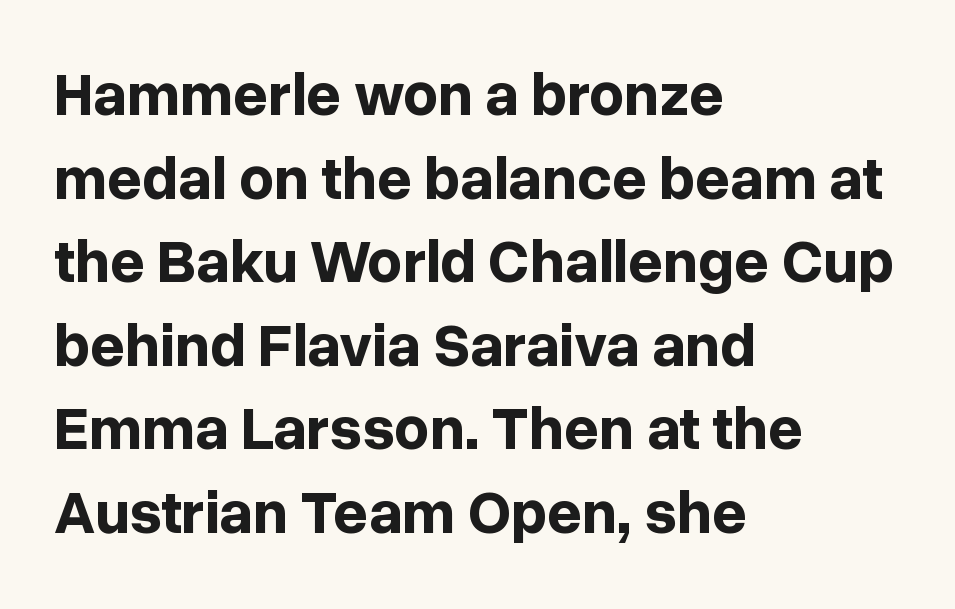
Q: Is the text bold? A: Yes.
Q: Is the text italic (slanted)? A: No, it is upright.
Q: Is the typeface a serif or a sans-serif typeface? A: Sans-serif.
Q: Is the text underlined? A: No.
Q: How is the paragraph aligned? A: Left-aligned.
Q: Is the spacing between letters normal or unusually wide? A: Normal.
Q: Is the spacing between lines tight, normal or loose? A: Normal.
Q: Width (condensed, normal, or wide)? A: Normal.
Q: Stroke contrast? A: Low.
Q: x-height? A: Medium.
Q: Monospaced? A: No.
